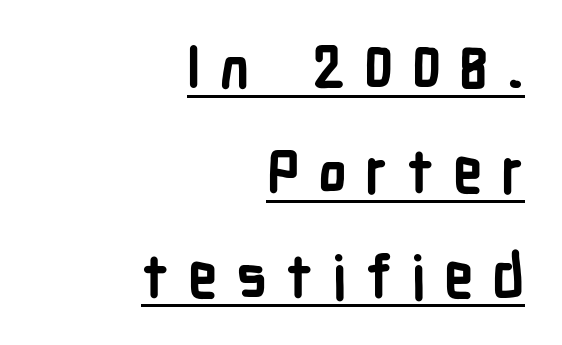
Q: Is the text bold? A: Yes.
Q: Is the text italic (slanted)? A: No, it is upright.
Q: Is the typeface a serif or a sans-serif typeface? A: Sans-serif.
Q: Is the text underlined? A: Yes.
Q: How is the paragraph aligned? A: Right-aligned.
Q: Is the spacing between letters normal or unusually wide? A: Unusually wide.
Q: Width (condensed, normal, or wide)? A: Condensed.
Q: Stroke contrast? A: Low.
Q: x-height? A: Medium.
Q: Monospaced? A: No.
